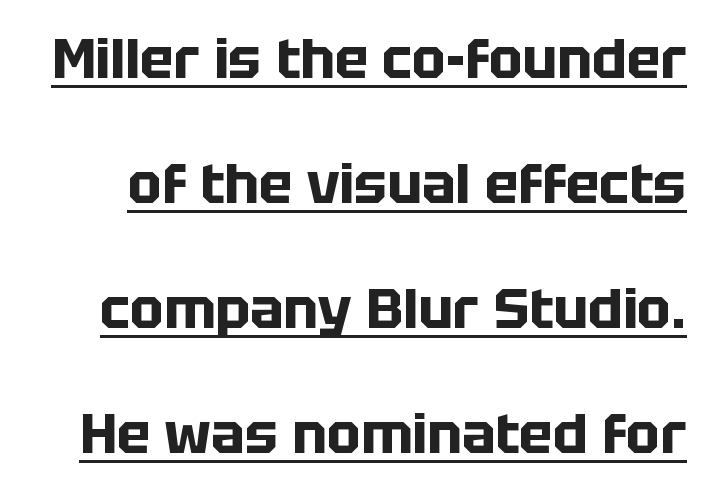
{"serif": "no", "italic": "no", "bold": "yes", "weight": "bold", "width": "normal", "stroke_contrast": "low", "x_height": "large", "monospaced": "no", "underline": "yes", "line_spacing": "loose", "line_spacing_ratio": 2.23, "letter_spacing": "normal", "letter_spacing_em": 0.0, "glyph_px": 56}
